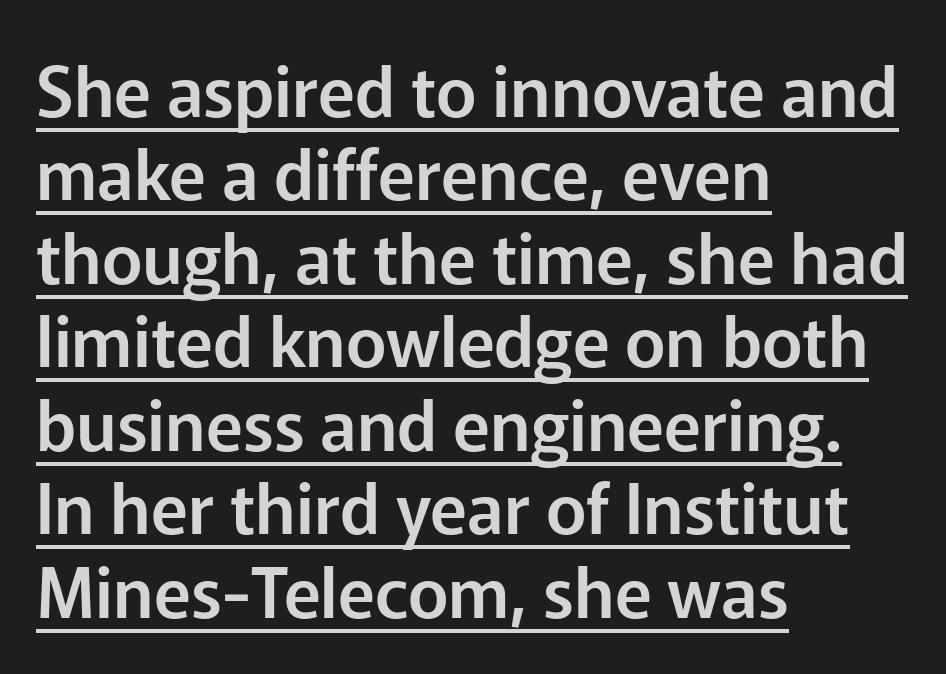
The image shows 69 px sans-serif type, upright; set left-aligned, line spacing 1.21x, normal letter spacing, underlined; low stroke contrast and a medium x-height.
